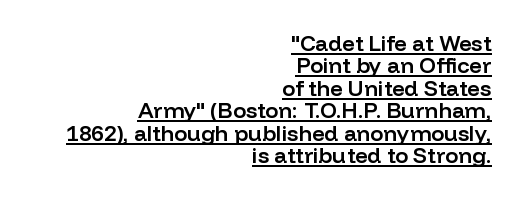
Q: Is the text bold? A: Semi-bold.
Q: Is the text italic (slanted)? A: No, it is upright.
Q: Is the text underlined? A: Yes.
Q: How is the paragraph aligned? A: Right-aligned.
Q: Is the spacing between letters normal or unusually wide? A: Normal.
Q: Is the spacing between lines tight, normal or loose? A: Tight.
